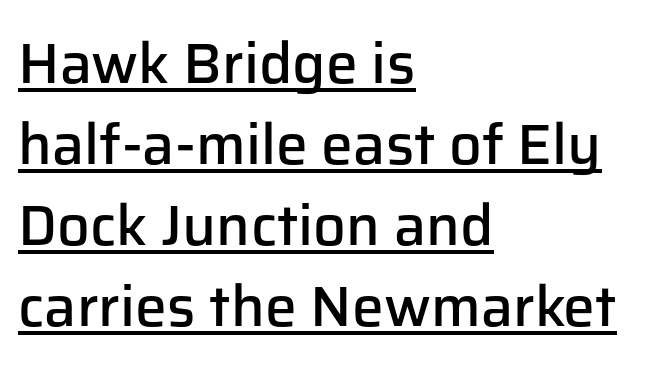
Students, observe the line beneath the letters — that is underlining. The lettering stays uniformly vertical, giving the passage a roman look. Typographic density is moderately raised because the face is semibold. The glyphs in this specimen are sans serif. Reading down the block, your eye returns to a fixed left position each line.
